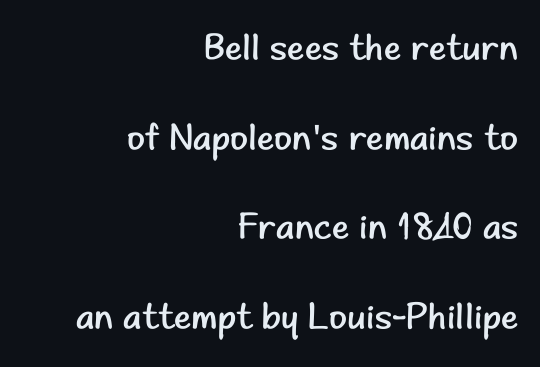
The letters stand straight up with perfectly vertical stems. I'd call this a sans setting — the letters go barefoot. Looks like regular typesetting: each glyph gets only the width it needs. Just letters on the line, the space beneath them empty. Visually the block forms a straight wall on the right and a jagged coastline on the left. One glance says open: line gaps are wider than usual.
